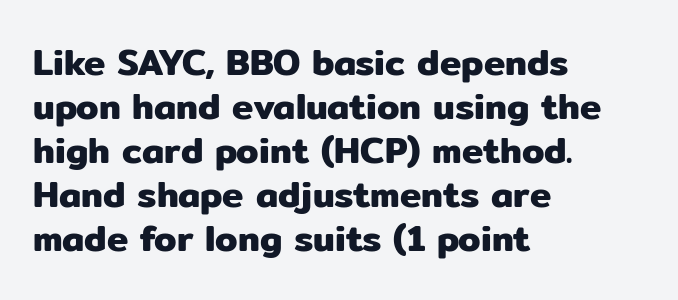
Serifs: no, the terminals of the letterforms are clean. Each letter keeps its own natural width here, so spacing adapts to shape. Check under the words: just untouched page. The setting favours the left margin, as ordinary paragraphs usually do.
